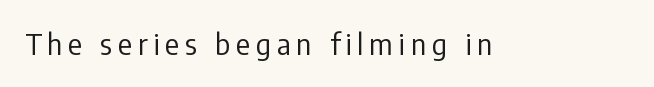
The image shows 29 px regular-weight, condensed sans-serif type, upright; set unusually wide letter spacing (+0.2 em), not underlined; low stroke contrast and a medium x-height.
